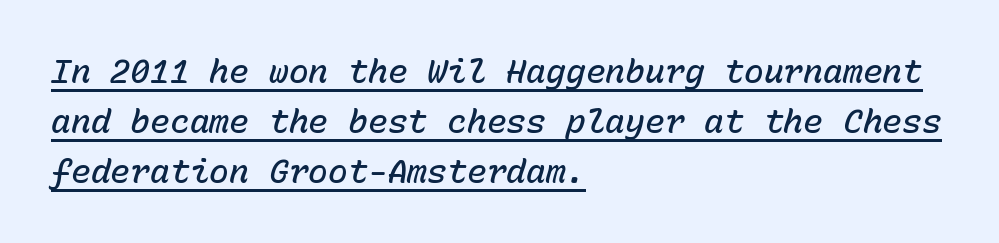
{"italic": "yes", "lean": "right", "slant_degrees": 15, "bold": "semi", "weight": "semibold", "width": "normal", "stroke_contrast": "low", "x_height": "medium", "monospaced": "yes", "underline": "yes", "align": "left", "line_spacing": "normal", "line_spacing_ratio": 1.51, "letter_spacing": "normal", "letter_spacing_em": 0.0, "glyph_px": 33}
